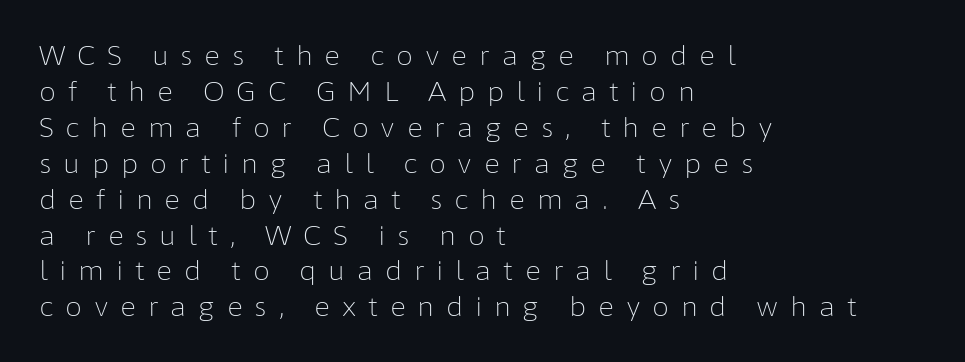
The image shows 27 px text type, upright; set left-aligned, normal line spacing (1.33x), unusually wide letter spacing (+0.43 em), not underlined.
